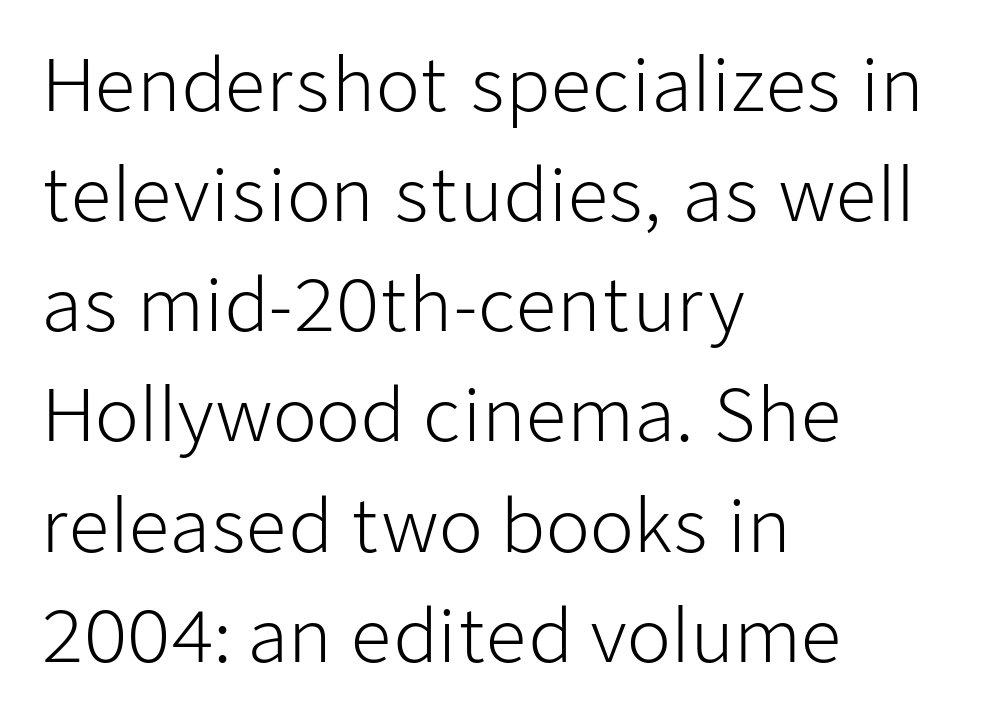
{"serif": "no", "italic": "no", "bold": "no", "weight": "light", "width": "normal", "stroke_contrast": "low", "x_height": "medium", "monospaced": "no", "underline": "no", "align": "left", "line_spacing": "normal", "line_spacing_ratio": 1.53, "letter_spacing": "normal", "letter_spacing_em": 0.0, "glyph_px": 72}
